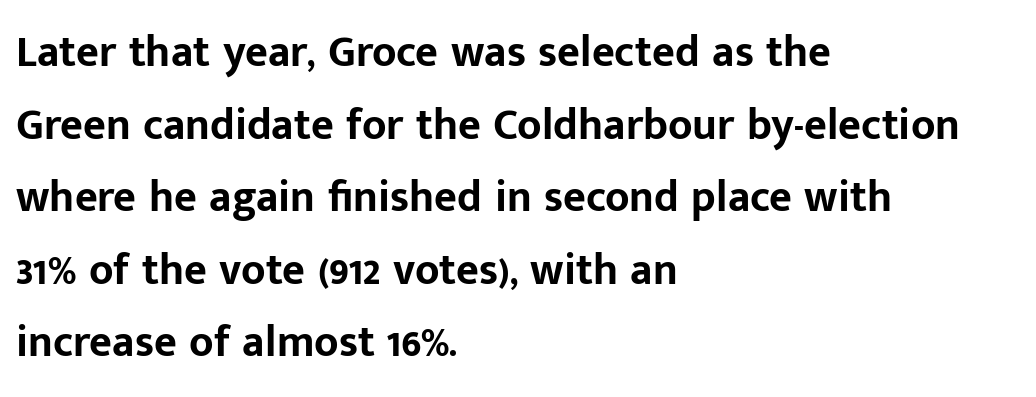
A bare baseline throughout the passage. Rows of type keep a routine distance in the vertical direction. Note the varied advance widths — an 'i' is clearly narrower than an 'm'. The text was rendered using a sans face with plain stroke endings. Typeset ragged right — the left edge is the straight one.
